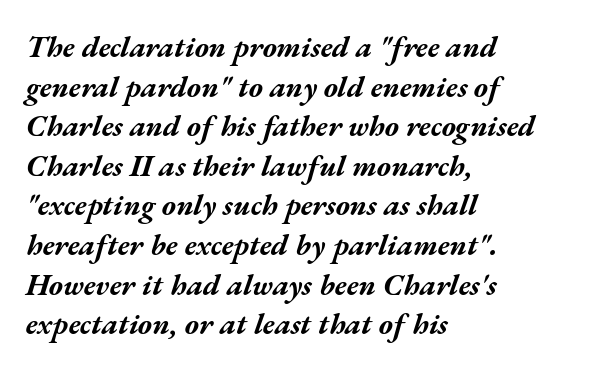
{"italic": "yes", "lean": "right", "slant_degrees": 17, "bold": "yes", "weight": "bold", "width": "wide", "stroke_contrast": "medium", "x_height": "medium", "monospaced": "no", "underline": "no", "align": "left", "line_spacing": "normal", "line_spacing_ratio": 1.32, "letter_spacing": "normal", "letter_spacing_em": 0.0, "glyph_px": 30}
